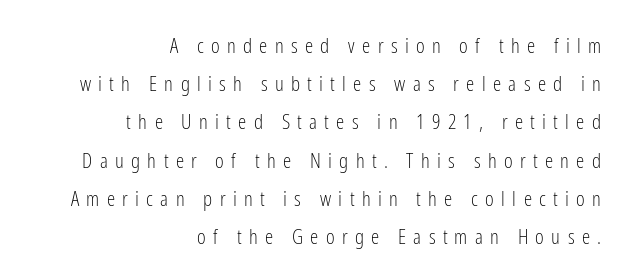
The image shows 21 px text type, upright; set right-aligned, line spacing 1.82x, unusually wide letter spacing (+0.35 em), not underlined.
